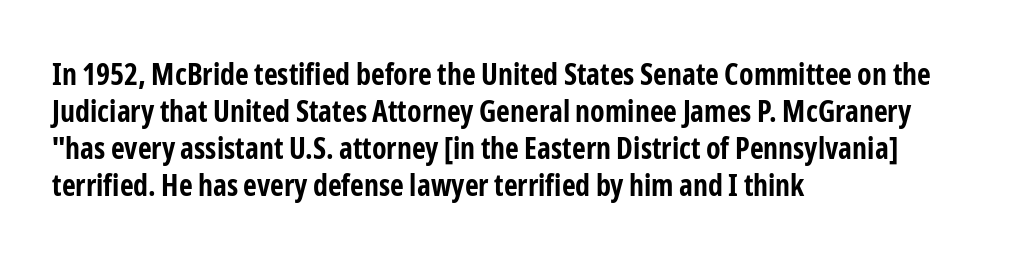
{"serif": "no", "italic": "no", "bold": "yes", "weight": "bold", "width": "condensed", "stroke_contrast": "low", "x_height": "medium", "monospaced": "no", "underline": "no", "align": "left", "line_spacing_ratio": 1.23, "letter_spacing": "normal", "letter_spacing_em": 0.0, "glyph_px": 30}
